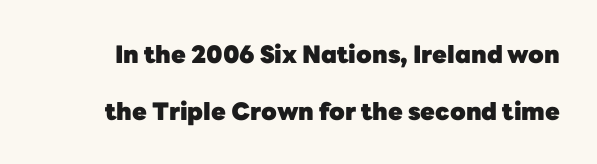
Q: Is the text bold? A: Yes.
Q: Is the text italic (slanted)? A: No, it is upright.
Q: Is the text underlined? A: No.
Q: Is the spacing between letters normal or unusually wide? A: Normal.
Q: Is the spacing between lines tight, normal or loose? A: Loose.
